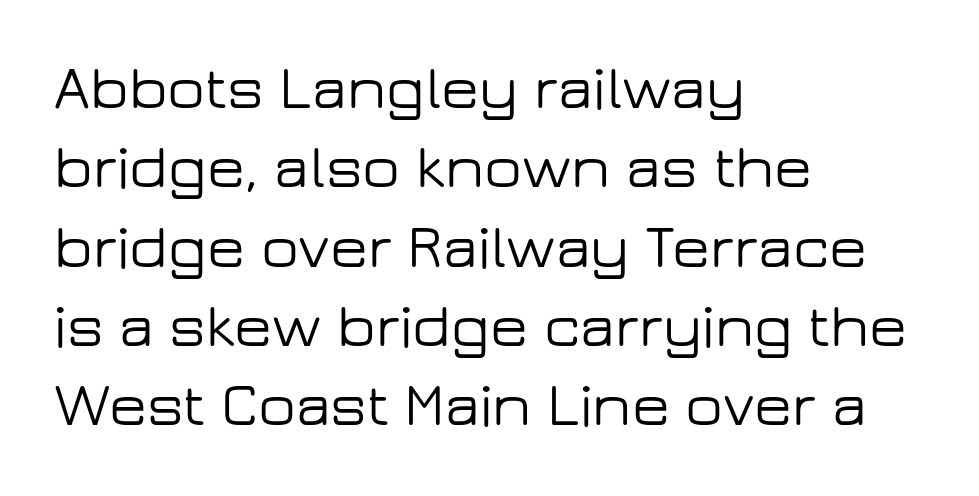
{"serif": "no", "italic": "no", "width": "wide", "stroke_contrast": "low", "x_height": "medium", "monospaced": "no", "underline": "no", "align": "left", "line_spacing": "normal", "line_spacing_ratio": 1.28, "letter_spacing": "normal", "letter_spacing_em": 0.0, "glyph_px": 62}
